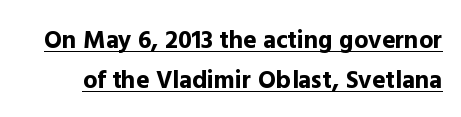
Q: Is the text bold? A: Yes.
Q: Is the text italic (slanted)? A: No, it is upright.
Q: Is the text underlined? A: Yes.
Q: Is the spacing between letters normal or unusually wide? A: Normal.
Q: Is the spacing between lines tight, normal or loose? A: Normal.
